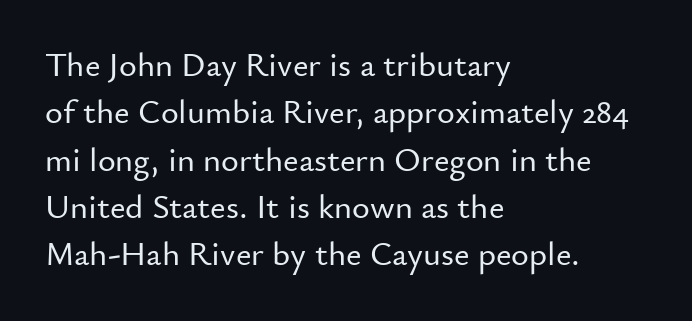
The image shows 34 px sans-serif type, upright; set left-aligned, normal line spacing (1.39x), normal letter spacing, not underlined; low stroke contrast and a small x-height.
